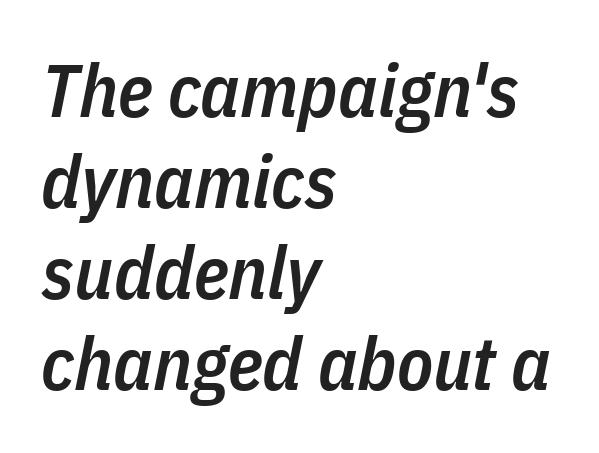
{"italic": "yes", "lean": "right", "slant_degrees": 11, "bold": "semi", "weight": "semibold", "width": "condensed", "stroke_contrast": "low", "x_height": "medium", "monospaced": "no", "underline": "no", "align": "left", "line_spacing_ratio": 1.23, "letter_spacing": "normal", "letter_spacing_em": 0.0, "glyph_px": 74}
